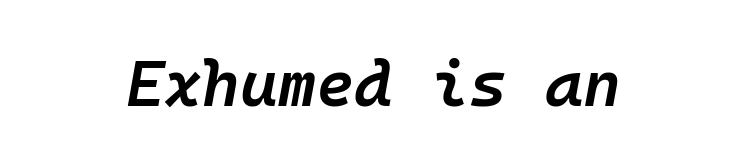
Q: Is the text bold? A: Semi-bold.
Q: Is the text italic (slanted)? A: Yes, it leans right by about 10 degrees.
Q: Is the text underlined? A: No.
Q: Is the spacing between letters normal or unusually wide? A: Normal.
Q: Width (condensed, normal, or wide)? A: Normal.
Q: Stroke contrast? A: Low.
Q: x-height? A: Medium.
Q: Monospaced? A: Yes.
